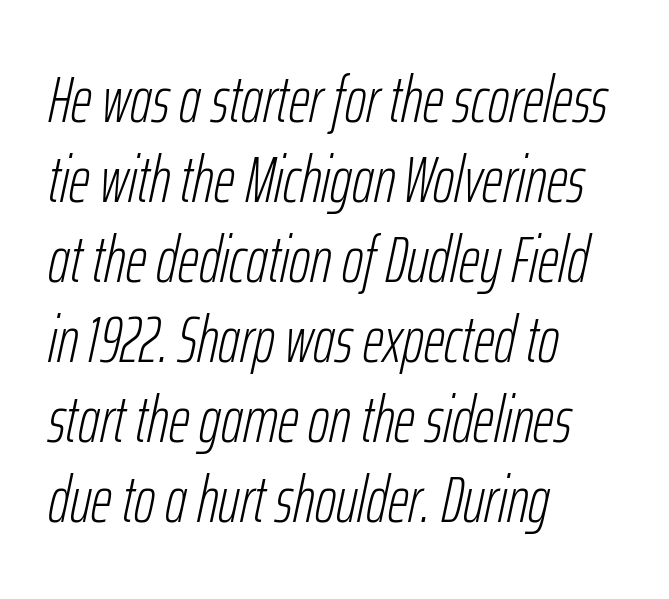
The image shows 65 px light, condensed type, italic (leaning right); set left-aligned, line spacing 1.23x, normal letter spacing, not underlined; low stroke contrast and a medium x-height.
